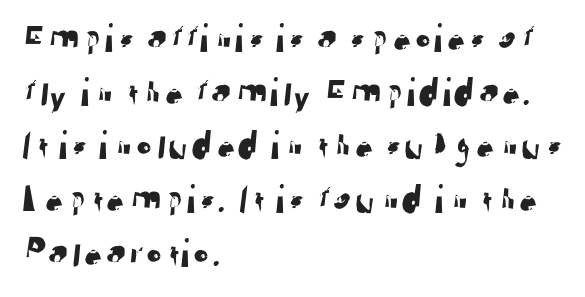
Think of a printed novel: that variable character pitch is what you see here. Short and long lines alike share a common starting point at left. The line texture is even and compact thanks to regular tracking. Examine the stroke ends and you'll find no serifs. What's the leading like? Ordinary, nothing unusual. The space directly below the letters is spotless.
